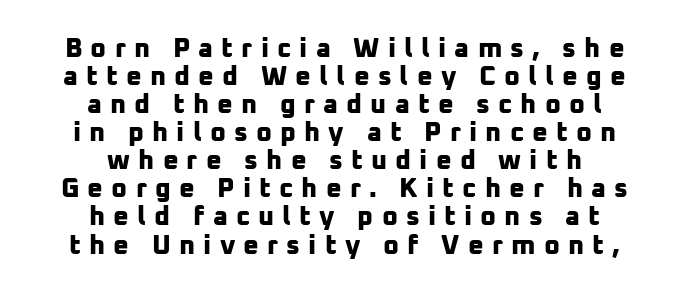
{"bold": "yes", "underline": "no", "align": "center", "line_spacing": "tight", "line_spacing_ratio": 1.04, "letter_spacing": "wide", "letter_spacing_em": 0.3, "glyph_px": 27}
